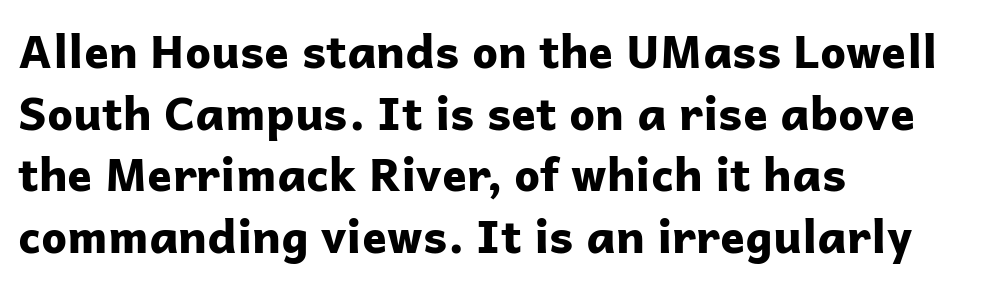
Quick note: underline off. This block has exactly the height ordinary leading produces. The font is running at its bold setting. Leftover space on each line is placed entirely after the last word. Proportional: the letters do not fall into vertical columns.
